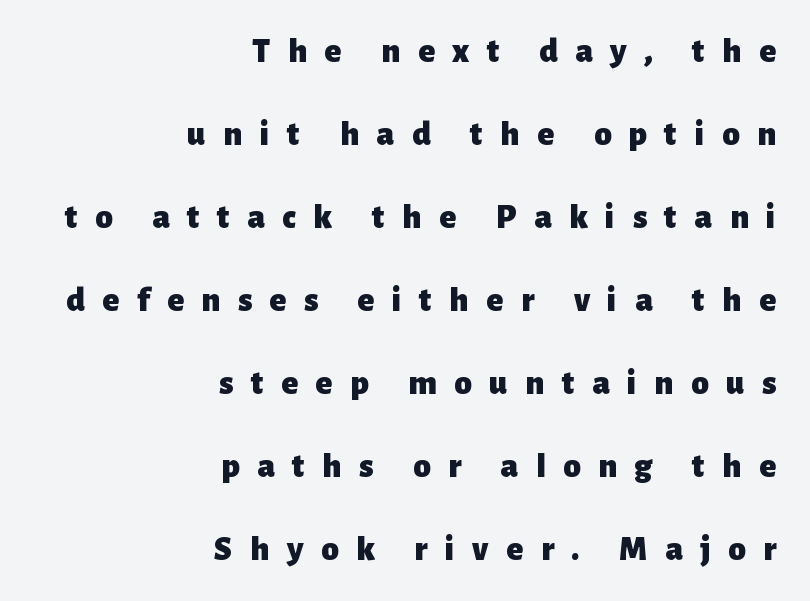
{"serif": "no", "italic": "no", "bold": "yes", "weight": "heavy", "width": "normal", "stroke_contrast": "low", "x_height": "medium", "monospaced": "no", "underline": "no", "align": "right", "line_spacing": "loose", "line_spacing_ratio": 2.37, "letter_spacing": "wide", "letter_spacing_em": 0.5, "glyph_px": 35}
